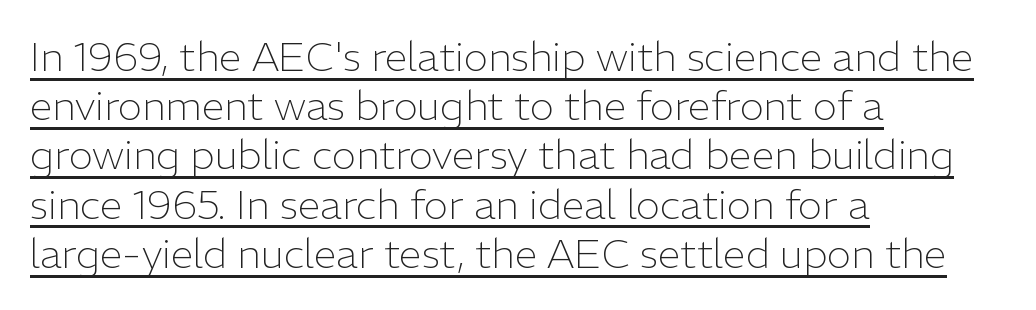
No heavy texture on the line: the type isn't bold. The rendering keeps characters at their native spacing. The rendering uses natural spacing where letterforms have individual widths. The typography opts for an upright posture over an oblique one. These lines are set flush left with a ragged right edge.
